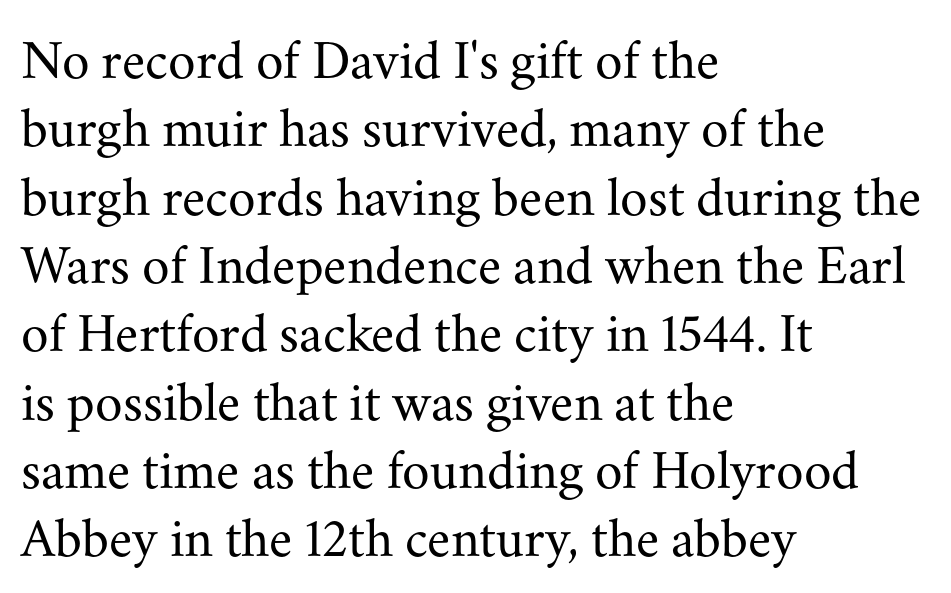
{"serif": "yes", "italic": "no", "bold": "no", "weight": "regular", "width": "normal", "stroke_contrast": "medium", "x_height": "small", "monospaced": "no", "underline": "no", "align": "left", "line_spacing_ratio": 1.22, "letter_spacing": "normal", "letter_spacing_em": 0.0, "glyph_px": 56}
